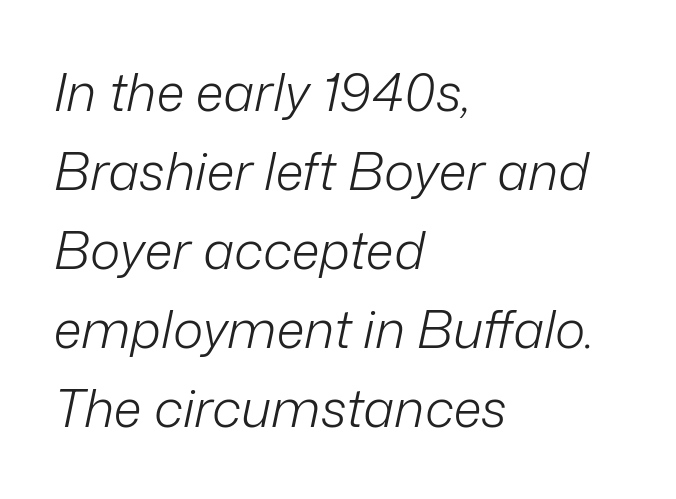
{"italic": "yes", "lean": "right", "slant_degrees": 12, "bold": "no", "weight": "light", "width": "normal", "stroke_contrast": "low", "x_height": "medium", "monospaced": "no", "underline": "no", "align": "left", "line_spacing": "normal", "line_spacing_ratio": 1.52, "letter_spacing": "normal", "letter_spacing_em": 0.0, "glyph_px": 52}
